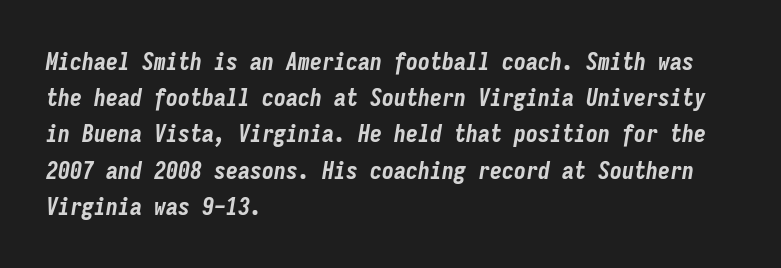
This rendering features lettering with no underline. Does the weight exceed regular? Yes, all the way to bold. Style check: oblique. The rendering anchors every line to the left-hand side. Line spacing here is normal.
